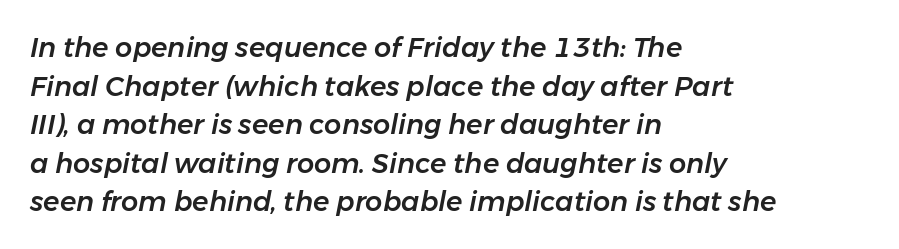
The image shows 27 px text type, italic (leaning right); set left-aligned, normal line spacing (1.43x), normal letter spacing, not underlined.
